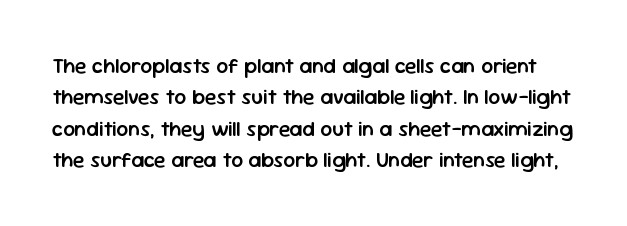
The image shows 21 px text type, upright; set normal line spacing (1.49x), normal letter spacing, not underlined.
